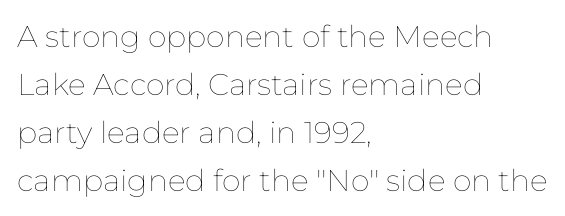
Q: Is the text bold? A: No.
Q: Is the text italic (slanted)? A: No, it is upright.
Q: Is the text underlined? A: No.
Q: How is the paragraph aligned? A: Left-aligned.
Q: Is the spacing between letters normal or unusually wide? A: Normal.
Q: Is the spacing between lines tight, normal or loose? A: Normal.
Q: Width (condensed, normal, or wide)? A: Normal.
Q: Stroke contrast? A: Low.
Q: x-height? A: Medium.
Q: Monospaced? A: No.
